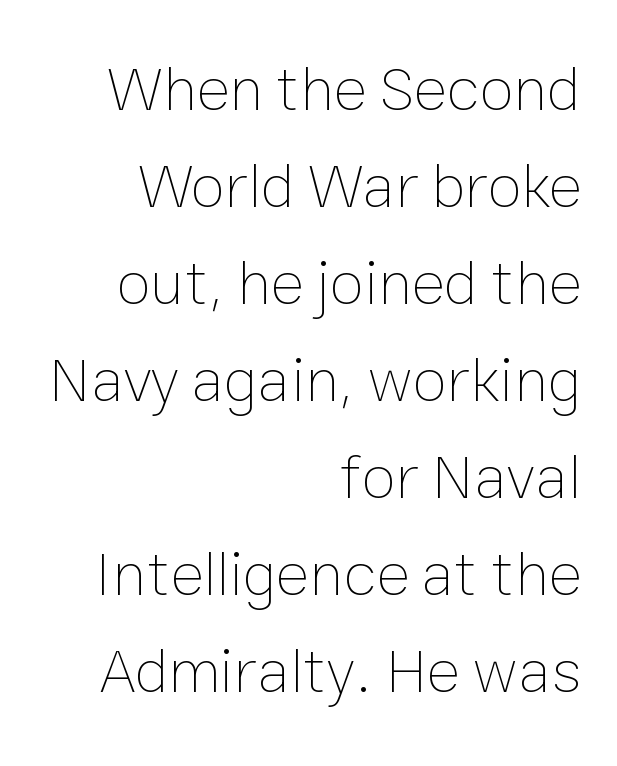
The passage shown is typed in a proportional face where columns would drift. A clean baseline with only descenders dipping below it. Weight: regular or lighter. Each new line begins a customary step beneath the previous one.
